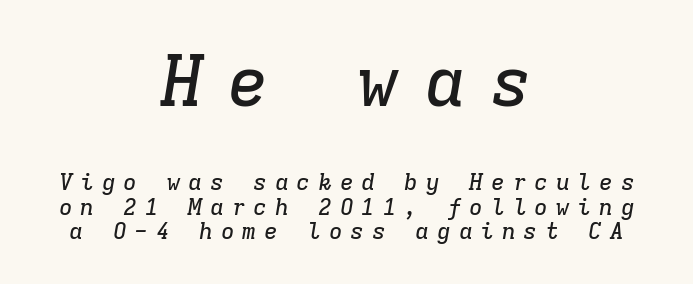
{"serif": "yes", "italic": "yes", "lean": "right", "slant_degrees": 9, "width": "normal", "stroke_contrast": "low", "x_height": "medium", "monospaced": "yes", "underline": "no", "align": "center", "line_spacing": "tight", "line_spacing_ratio": 1.05, "letter_spacing": "wide", "letter_spacing_em": 0.34, "larger_block": "first", "size_ratio": 3.04, "glyph_px": 70}
